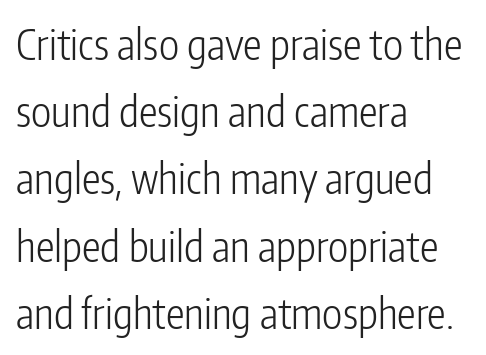
Q: Is the text bold? A: No.
Q: Is the text italic (slanted)? A: No, it is upright.
Q: Is the typeface a serif or a sans-serif typeface? A: Sans-serif.
Q: Is the text underlined? A: No.
Q: How is the paragraph aligned? A: Left-aligned.
Q: Is the spacing between letters normal or unusually wide? A: Normal.
Q: Is the spacing between lines tight, normal or loose? A: Normal.
Q: Width (condensed, normal, or wide)? A: Condensed.
Q: Stroke contrast? A: Low.
Q: x-height? A: Medium.
Q: Monospaced? A: No.
